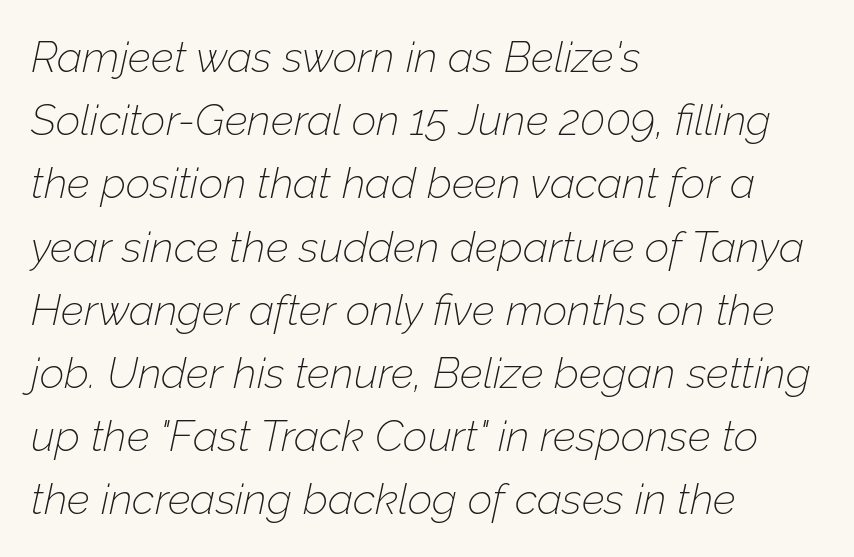
{"italic": "yes", "lean": "right", "slant_degrees": 12, "bold": "no", "weight": "thin", "width": "normal", "stroke_contrast": "low", "x_height": "medium", "monospaced": "no", "underline": "no", "align": "left", "line_spacing": "normal", "line_spacing_ratio": 1.47, "letter_spacing": "normal", "letter_spacing_em": 0.0, "glyph_px": 43}
